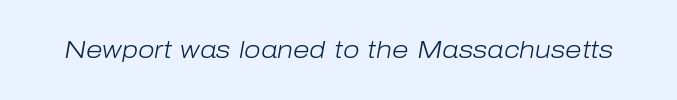
The axis of the letterforms is tilted away from vertical. The tracking reads as untouched default to a designer's eye. Unmarked baselines from the first word to the last. The cut favours lightness, reaching ordinary text weight at its darkest.
